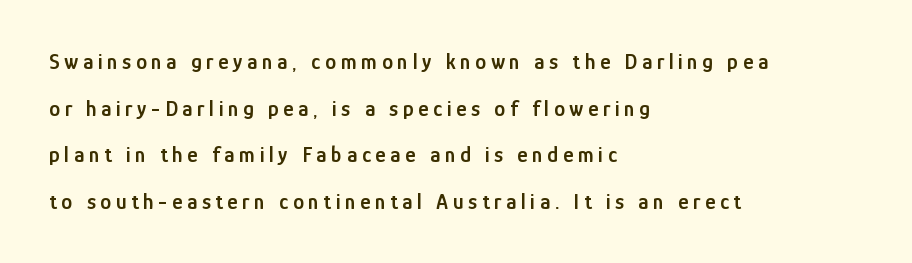
The image shows 22 px text type, upright; set left-aligned, loose line spacing (2.12x), unusually wide letter spacing (+0.21 em), not underlined.
